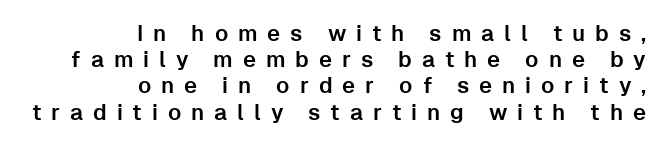
Q: Is the text italic (slanted)? A: No, it is upright.
Q: Is the text underlined? A: No.
Q: How is the paragraph aligned? A: Right-aligned.
Q: Is the spacing between letters normal or unusually wide? A: Unusually wide.
